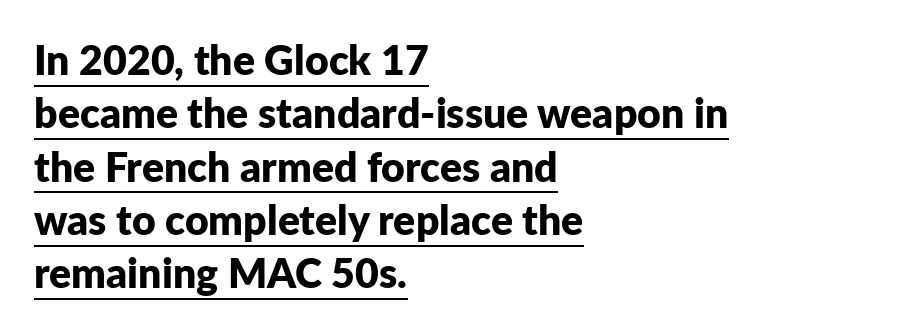
{"serif": "no", "italic": "no", "bold": "yes", "weight": "bold", "width": "normal", "stroke_contrast": "low", "x_height": "medium", "monospaced": "no", "underline": "yes", "align": "left", "line_spacing": "normal", "line_spacing_ratio": 1.3, "letter_spacing": "normal", "letter_spacing_em": 0.0, "glyph_px": 41}
